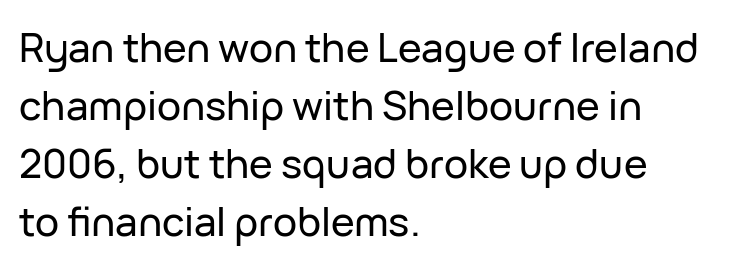
Q: Is the text italic (slanted)? A: No, it is upright.
Q: Is the typeface a serif or a sans-serif typeface? A: Sans-serif.
Q: Is the text underlined? A: No.
Q: How is the paragraph aligned? A: Left-aligned.
Q: Is the spacing between letters normal or unusually wide? A: Normal.
Q: Is the spacing between lines tight, normal or loose? A: Normal.
Q: Width (condensed, normal, or wide)? A: Normal.
Q: Stroke contrast? A: Low.
Q: x-height? A: Medium.
Q: Monospaced? A: No.
